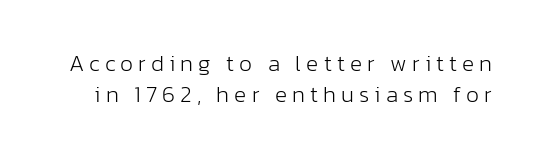
{"italic": "no", "bold": "no", "underline": "no", "line_spacing": "normal", "line_spacing_ratio": 1.35, "letter_spacing": "wide", "letter_spacing_em": 0.22, "glyph_px": 23}
